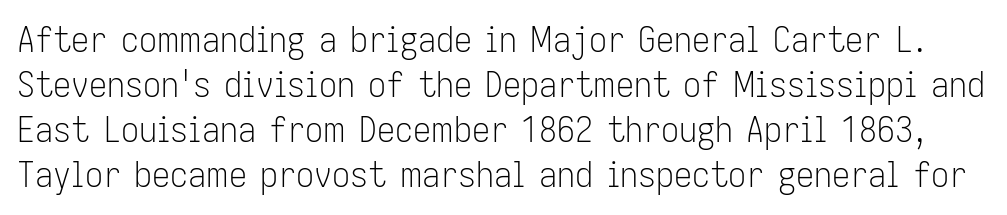
The image shows 36 px light, condensed sans-serif type, upright; set normal line spacing (1.25x), normal letter spacing, not underlined; low stroke contrast and a medium x-height.
